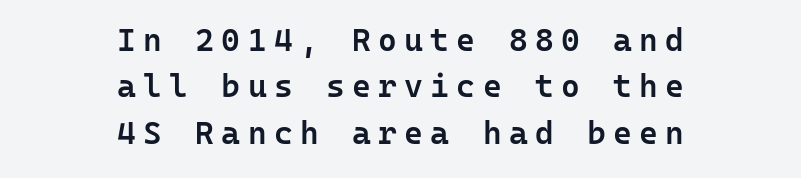
Q: Is the text bold? A: Semi-bold.
Q: Is the text italic (slanted)? A: No, it is upright.
Q: Is the typeface a serif or a sans-serif typeface? A: Sans-serif.
Q: Is the text underlined? A: No.
Q: How is the paragraph aligned? A: Centered.
Q: Is the spacing between letters normal or unusually wide? A: Unusually wide.
Q: Is the spacing between lines tight, normal or loose? A: Normal.
Q: Width (condensed, normal, or wide)? A: Normal.
Q: Stroke contrast? A: Low.
Q: x-height? A: Medium.
Q: Monospaced? A: Yes.
